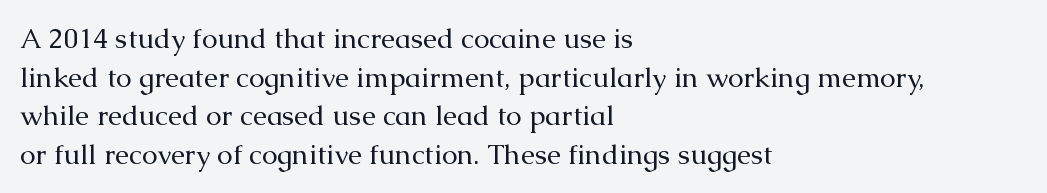
Q: Is the text bold? A: No.
Q: Is the text italic (slanted)? A: No, it is upright.
Q: Is the typeface a serif or a sans-serif typeface? A: Serif.
Q: Is the text underlined? A: No.
Q: How is the paragraph aligned? A: Left-aligned.
Q: Is the spacing between letters normal or unusually wide? A: Normal.
Q: Is the spacing between lines tight, normal or loose? A: Normal.
Q: Width (condensed, normal, or wide)? A: Normal.
Q: Stroke contrast? A: Medium.
Q: x-height? A: Medium.
Q: Monospaced? A: No.
